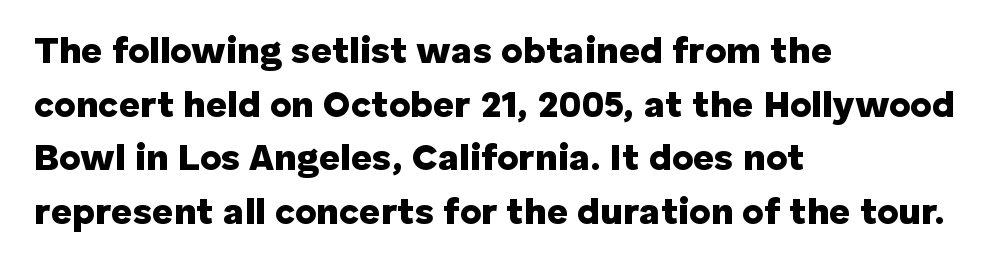
The image shows 37 px heavy sans-serif type, upright; set left-aligned, normal line spacing (1.45x), normal letter spacing, not underlined; low stroke contrast and a medium x-height.
